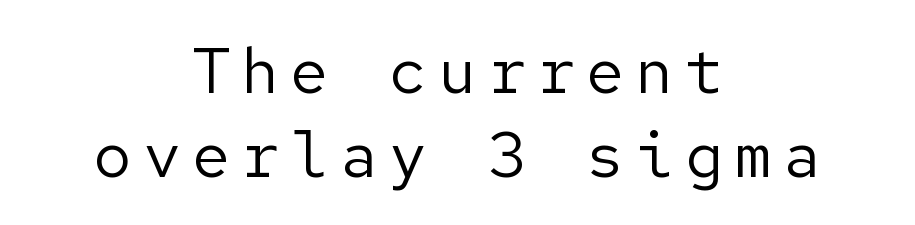
{"serif": "no", "italic": "no", "bold": "no", "weight": "regular", "width": "normal", "stroke_contrast": "low", "x_height": "medium", "underline": "no", "align": "center", "line_spacing": "normal", "line_spacing_ratio": 1.32, "glyph_px": 64}
